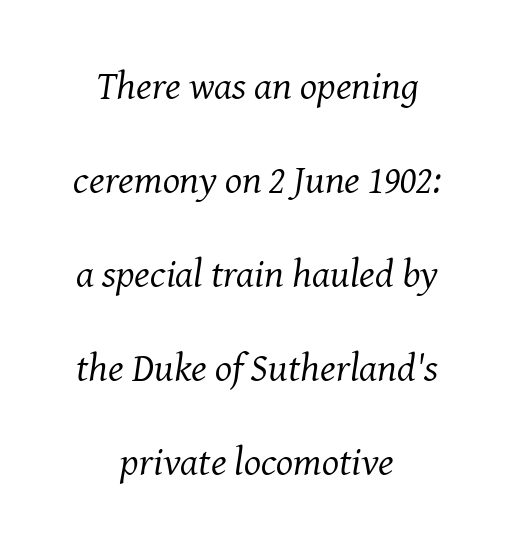
{"serif": "yes", "italic": "yes", "lean": "right", "slant_degrees": 8, "bold": "no", "weight": "regular", "width": "normal", "stroke_contrast": "medium", "x_height": "medium", "monospaced": "no", "underline": "no", "align": "center", "line_spacing": "loose", "line_spacing_ratio": 2.35, "letter_spacing": "normal", "letter_spacing_em": 0.0, "glyph_px": 40}
